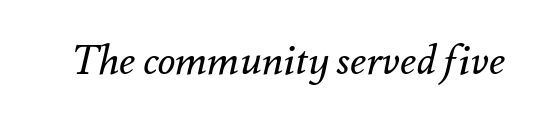
{"italic": "yes", "lean": "right", "slant_degrees": 12, "bold": "no", "weight": "regular", "width": "normal", "stroke_contrast": "medium", "x_height": "small", "monospaced": "no", "underline": "no", "letter_spacing": "normal", "letter_spacing_em": 0.0, "glyph_px": 41}
